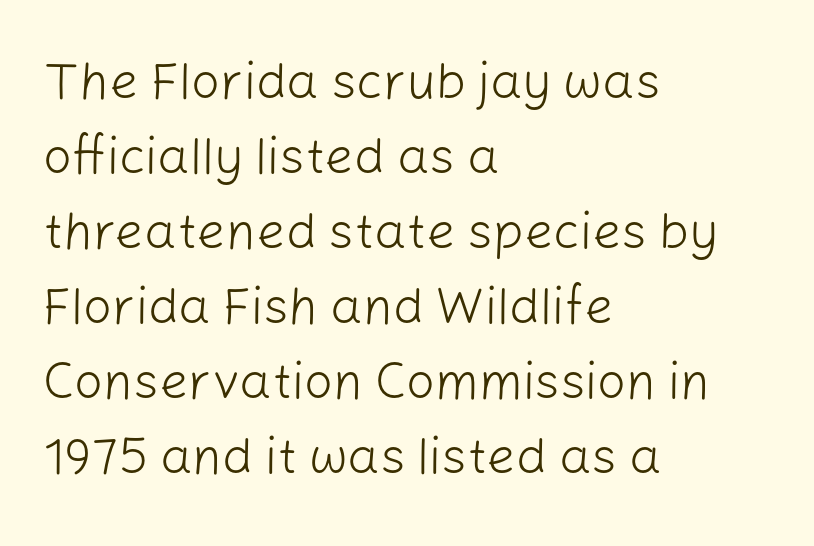
{"serif": "no", "italic": "no", "bold": "no", "weight": "light", "width": "normal", "stroke_contrast": "low", "x_height": "medium", "monospaced": "no", "underline": "no", "align": "left", "line_spacing": "normal", "line_spacing_ratio": 1.47, "letter_spacing": "normal", "letter_spacing_em": 0.0, "glyph_px": 51}
